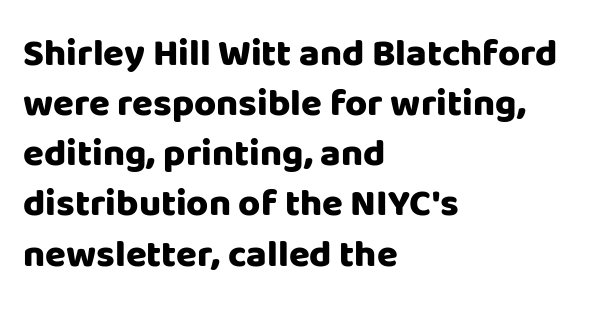
The image shows 38 px heavy sans-serif type, upright; set left-aligned, normal line spacing (1.32x), normal letter spacing, not underlined; low stroke contrast and a large x-height.
